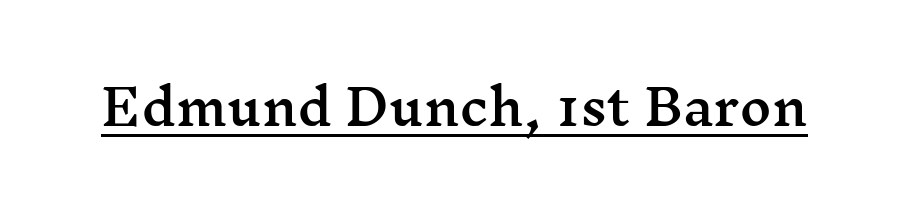
{"serif": "yes", "italic": "no", "width": "wide", "stroke_contrast": "medium", "x_height": "medium", "monospaced": "no", "underline": "yes", "letter_spacing": "normal", "letter_spacing_em": 0.0, "glyph_px": 49}
